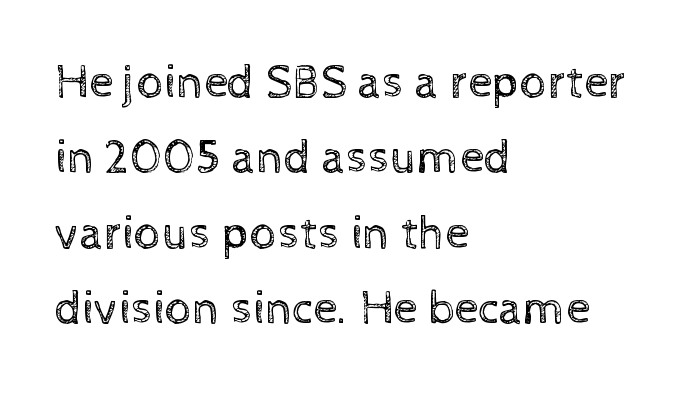
The image shows 48 px regular-weight type, upright; set left-aligned, normal line spacing (1.57x), normal letter spacing, not underlined; a medium x-height.
